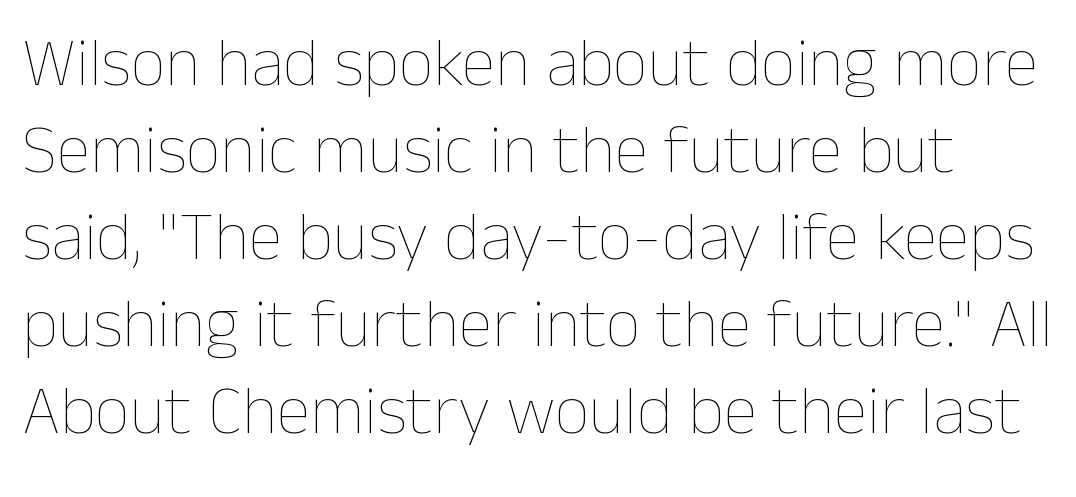
The image shows 69 px thin type, upright; set normal line spacing (1.26x), normal letter spacing, not underlined; low stroke contrast and a medium x-height.
